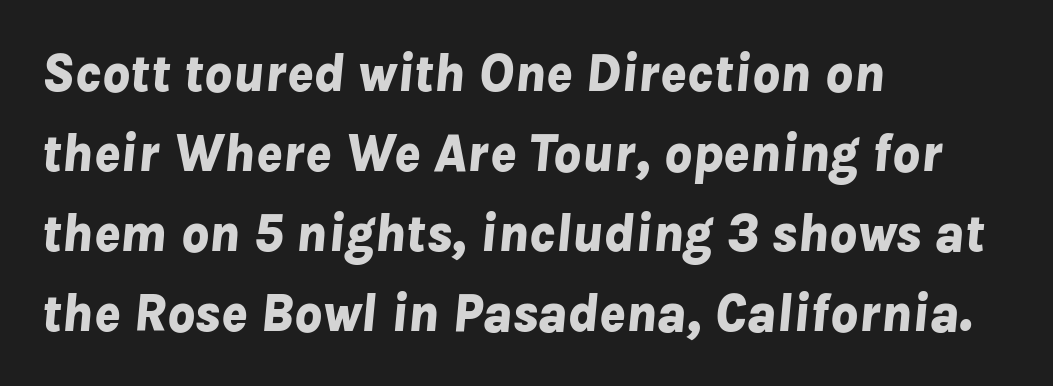
Q: Is the text bold? A: Yes.
Q: Is the text italic (slanted)? A: Yes, it leans right by about 8 degrees.
Q: Is the text underlined? A: No.
Q: How is the paragraph aligned? A: Left-aligned.
Q: Is the spacing between letters normal or unusually wide? A: Normal.
Q: Is the spacing between lines tight, normal or loose? A: Normal.
Q: Width (condensed, normal, or wide)? A: Normal.
Q: Stroke contrast? A: Low.
Q: x-height? A: Medium.
Q: Monospaced? A: No.
